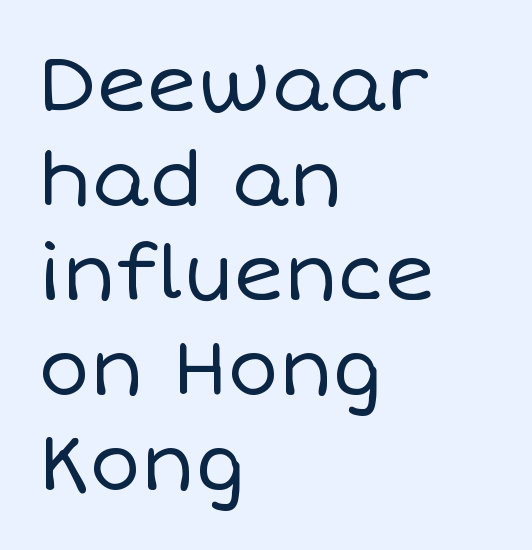
Q: Is the text bold? A: No.
Q: Is the text italic (slanted)? A: No, it is upright.
Q: Is the text underlined? A: No.
Q: How is the paragraph aligned? A: Left-aligned.
Q: Is the spacing between letters normal or unusually wide? A: Normal.
Q: Width (condensed, normal, or wide)? A: Normal.
Q: Stroke contrast? A: Low.
Q: x-height? A: Large.
Q: Monospaced? A: No.
